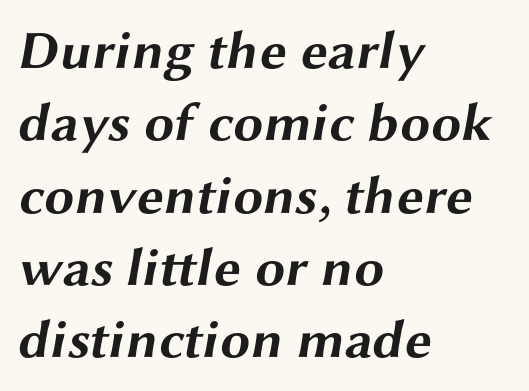
{"serif": "no", "bold": "yes", "weight": "bold", "width": "wide", "stroke_contrast": "medium", "x_height": "medium", "monospaced": "no", "underline": "no", "align": "left", "line_spacing": "normal", "line_spacing_ratio": 1.34, "letter_spacing": "normal", "letter_spacing_em": 0.0, "glyph_px": 54}
